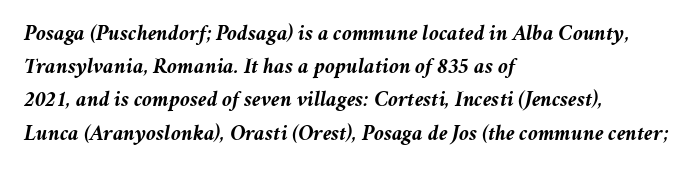
Bold? Absolutely — the strokes are thick and heavy. Regarding leading, the lines here are spaced in the standard way. Descenders are the only things crossing below the line. The passage shown leans; its letterforms are oblique.
